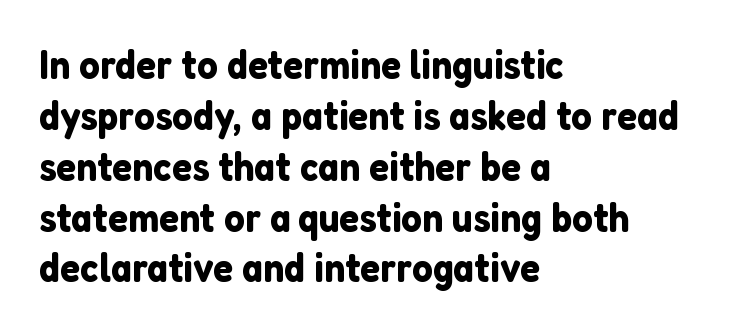
Just letters on the line, the space beneath them empty. A student would call this left alignment; a typographer would say flush left, rag right. Varying glyph widths throughout — classic text-font behaviour. Honestly, the letter spacing is just normal — you wouldn't notice it. The lettering stays uniformly vertical, giving the passage a roman look.
